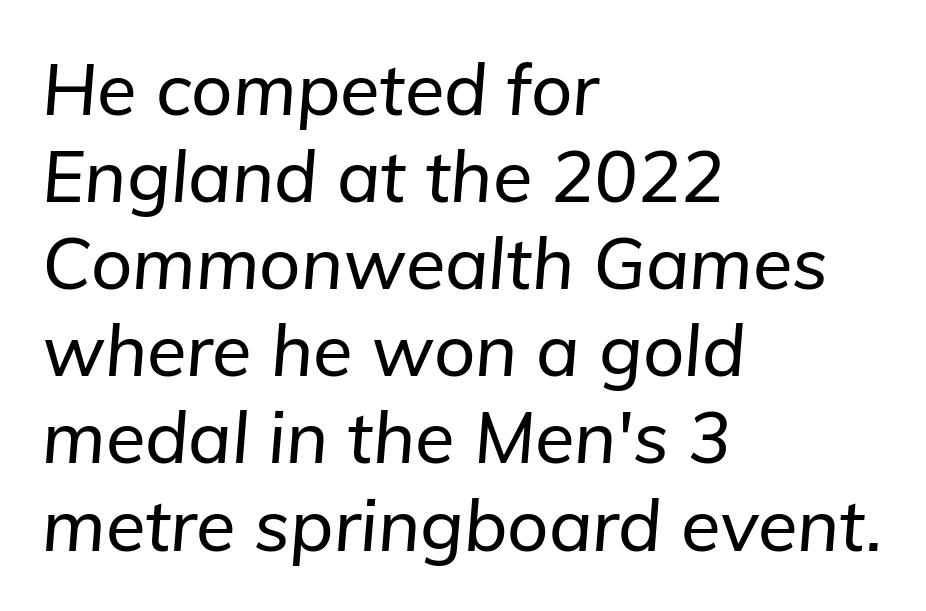
The glyphs are unaccompanied by any horizontal stroke below them. Think of a printed novel: that variable character pitch is what you see here. The rendering applies a slant to the glyphs. Spacing between characters is what you'd get straight out of the box.
